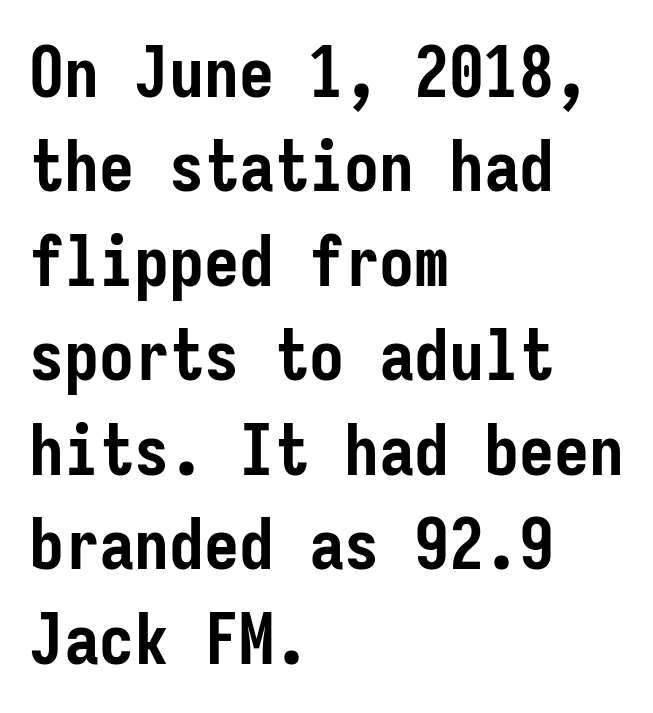
Reading down the block, your eye returns to a fixed left position each line. I'd call this a sans setting — the letters go barefoot. The passage shown is typed in a monospace face where columns stay perfectly aligned. This is heavy type, rendered in bold. No extra tracking has been applied to these lines.
